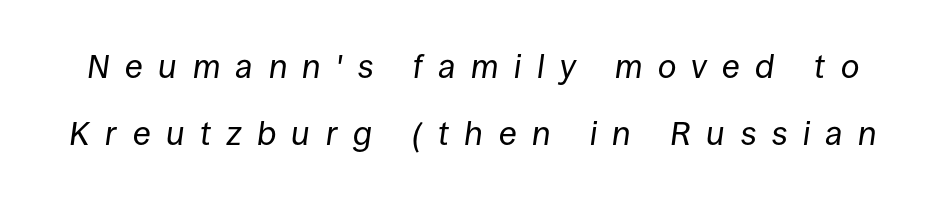
Bold? No — there's no thickening of the strokes. The font's italic variant was chosen for this text. A bare baseline throughout the passage. Each letter keeps its own natural width here, so spacing adapts to shape. Does extra space separate the letters? Yes, quite a lot of it.
